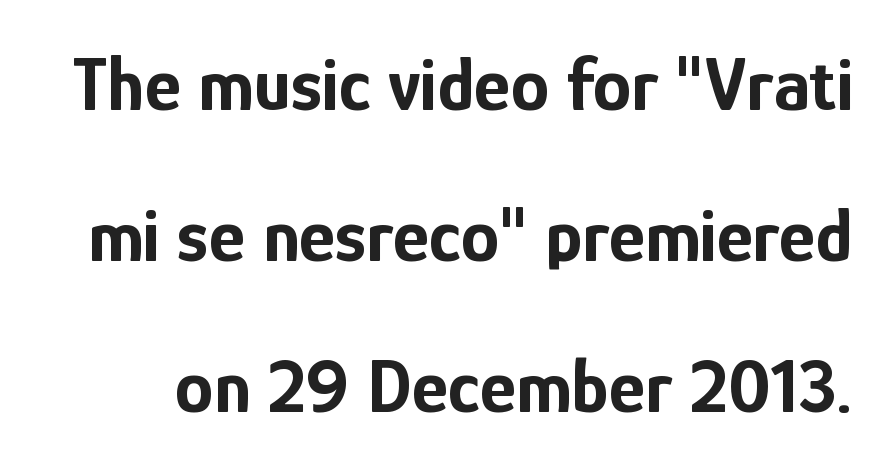
The image shows 77 px bold, condensed sans-serif type, upright; set loose line spacing (1.96x), normal letter spacing, not underlined; low stroke contrast and a medium x-height.
